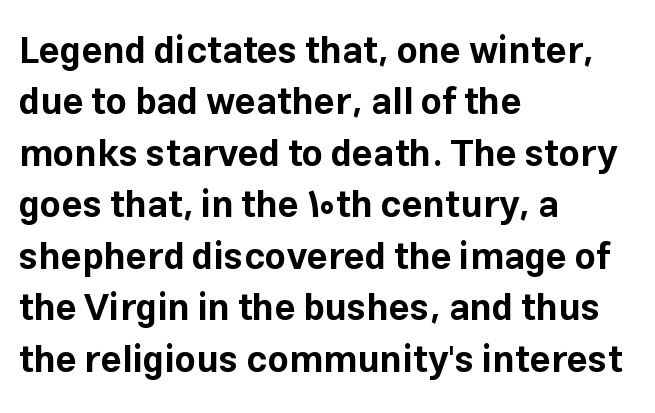
The image shows 37 px bold sans-serif type, upright; set left-aligned, normal line spacing (1.39x), normal letter spacing, not underlined; low stroke contrast and a medium x-height.
